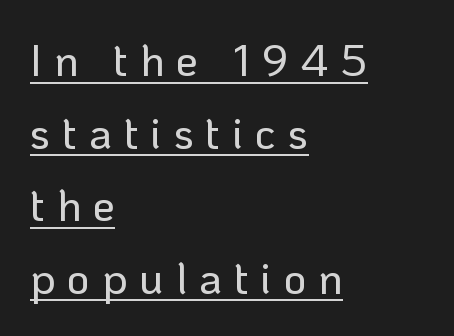
The image shows 44 px sans-serif type, upright; set left-aligned, normal line spacing (1.65x), unusually wide letter spacing (+0.27 em), underlined; low stroke contrast and a medium x-height.
